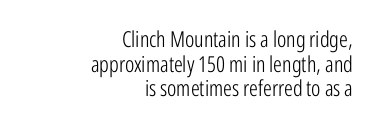
The image shows 22 px text type, upright; set right-aligned, tight line spacing (1.12x), normal letter spacing, not underlined.
